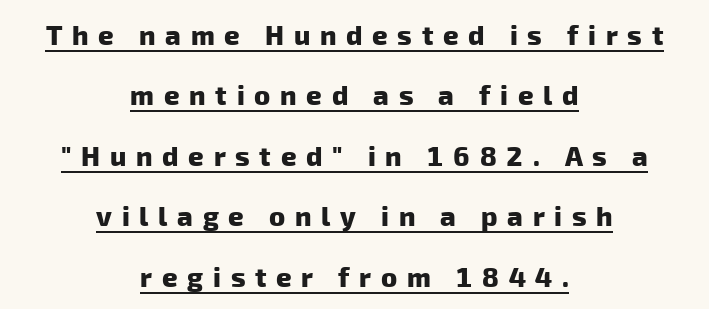
{"bold": "yes", "underline": "yes", "align": "center", "line_spacing": "loose", "line_spacing_ratio": 2.24, "letter_spacing": "wide", "letter_spacing_em": 0.36, "glyph_px": 27}
